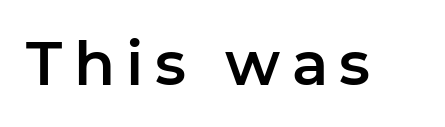
Underline: absent. This sample has the flowing, uneven cadence of proportional lettering. Posture: vertical. Observe the absence of serifs on each vertical stroke in this sample.
